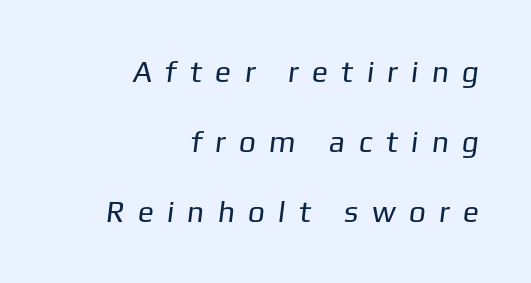
Q: Is the text bold? A: No.
Q: Is the typeface a serif or a sans-serif typeface? A: Sans-serif.
Q: Is the text underlined? A: No.
Q: How is the paragraph aligned? A: Right-aligned.
Q: Is the spacing between letters normal or unusually wide? A: Unusually wide.
Q: Is the spacing between lines tight, normal or loose? A: Loose.
Q: Width (condensed, normal, or wide)? A: Normal.
Q: Stroke contrast? A: Low.
Q: x-height? A: Medium.
Q: Monospaced? A: No.
